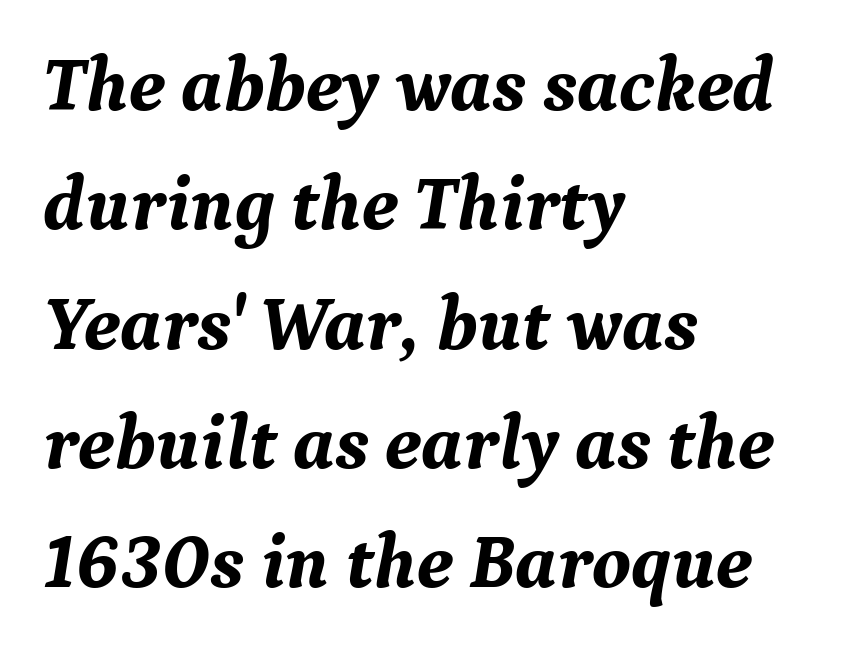
{"serif": "yes", "italic": "yes", "lean": "right", "slant_degrees": 9, "bold": "yes", "weight": "bold", "width": "normal", "stroke_contrast": "medium", "x_height": "medium", "monospaced": "no", "underline": "no", "align": "left", "line_spacing": "normal", "line_spacing_ratio": 1.55, "letter_spacing": "normal", "letter_spacing_em": 0.0, "glyph_px": 77}
